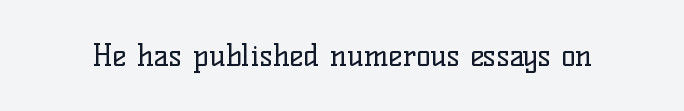
Ink coverage per letter is moderate at most. Clear beneath every line of the passage. Serifs: yes, visible at the terminals of the letterforms. The passage shown has conventional tracking throughout. Designer's note — italics off, roman on.
